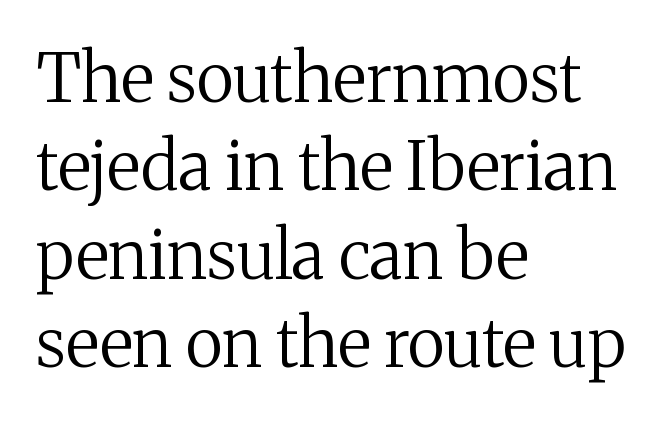
Q: Is the text bold? A: No.
Q: Is the text italic (slanted)? A: No, it is upright.
Q: Is the typeface a serif or a sans-serif typeface? A: Serif.
Q: Is the text underlined? A: No.
Q: How is the paragraph aligned? A: Left-aligned.
Q: Is the spacing between letters normal or unusually wide? A: Normal.
Q: Is the spacing between lines tight, normal or loose? A: Normal.
Q: Width (condensed, normal, or wide)? A: Normal.
Q: Stroke contrast? A: Medium.
Q: x-height? A: Medium.
Q: Monospaced? A: No.
